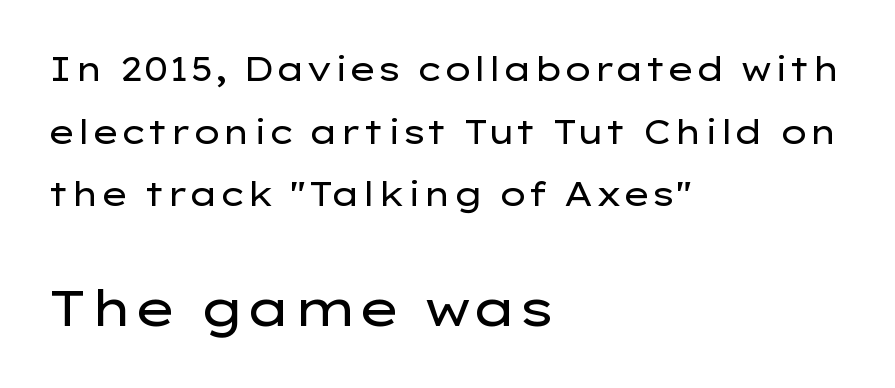
Every row of glyphs begins at an identical x-position on the left. The letters advance in unequal steps, a hallmark of proportional type. The weight would be labelled regular, book, light, or lighter still. Size contrast runs from small at the top to large at the bottom. The specimen reads as upright at a glance.
